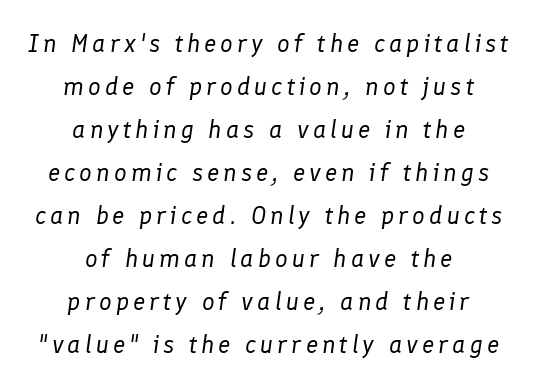
Descenders are the only things crossing below the line. No letter is thick-stroked: the sample isn't bold. Teacher's note: observe the equal gaps on both sides — that is centered alignment. Observe the lean: these are italic letterforms.
